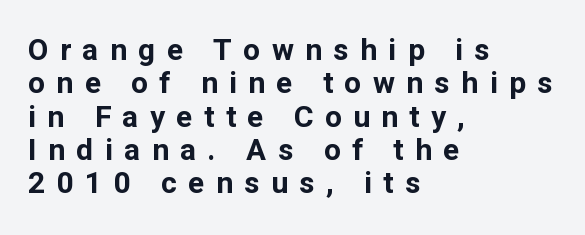
The image shows 30 px bold sans-serif type, upright; set left-aligned, tight line spacing (1.11x), unusually wide letter spacing (+0.38 em), not underlined; low stroke contrast and a medium x-height.
